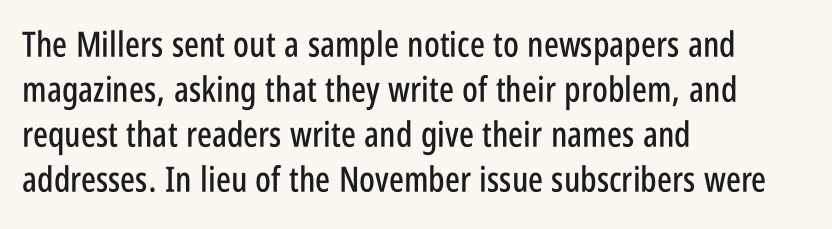
Q: Is the text italic (slanted)? A: No, it is upright.
Q: Is the typeface a serif or a sans-serif typeface? A: Sans-serif.
Q: Is the text underlined? A: No.
Q: How is the paragraph aligned? A: Left-aligned.
Q: Is the spacing between letters normal or unusually wide? A: Normal.
Q: Is the spacing between lines tight, normal or loose? A: Normal.
Q: Width (condensed, normal, or wide)? A: Condensed.
Q: Stroke contrast? A: Low.
Q: x-height? A: Large.
Q: Monospaced? A: No.
